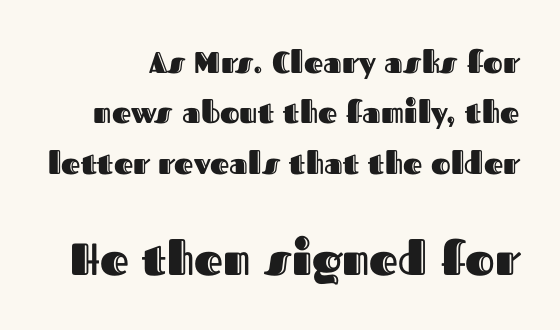
This block has exactly the height ordinary leading produces. The axis of the letterforms is exactly vertical. Students, note that the glyphs here touch the page at normal intervals. The letters advance in unequal steps, a hallmark of proportional type.
